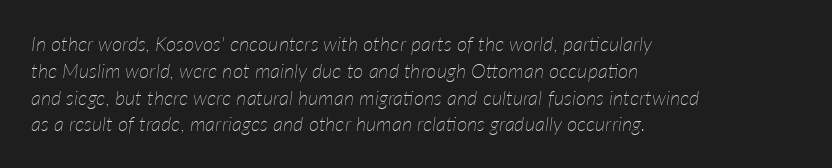
Q: Is the text bold? A: No.
Q: Is the text italic (slanted)? A: Yes, it leans right by about 7 degrees.
Q: Is the text underlined? A: No.
Q: How is the paragraph aligned? A: Left-aligned.
Q: Is the spacing between letters normal or unusually wide? A: Normal.
Q: Is the spacing between lines tight, normal or loose? A: Normal.
